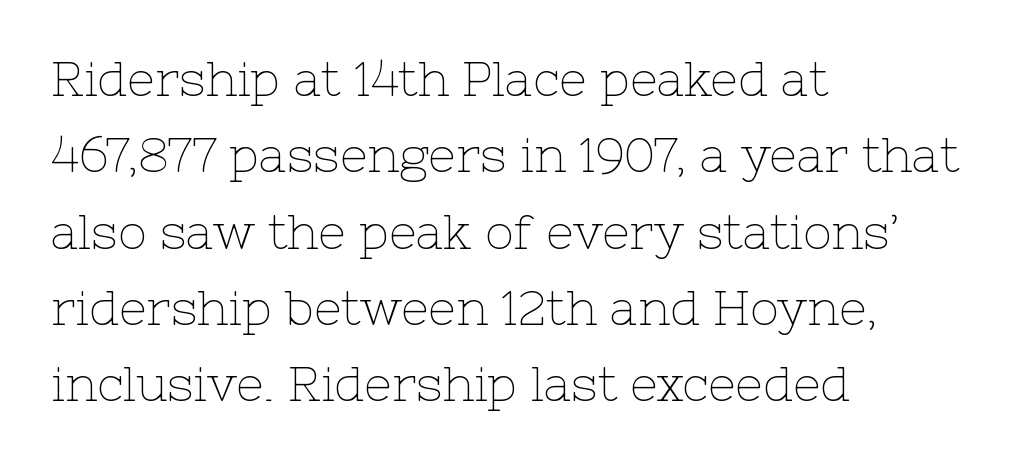
The image shows 48 px thin serif type, upright; set left-aligned, normal line spacing (1.59x), normal letter spacing, not underlined; low stroke contrast and a medium x-height.
